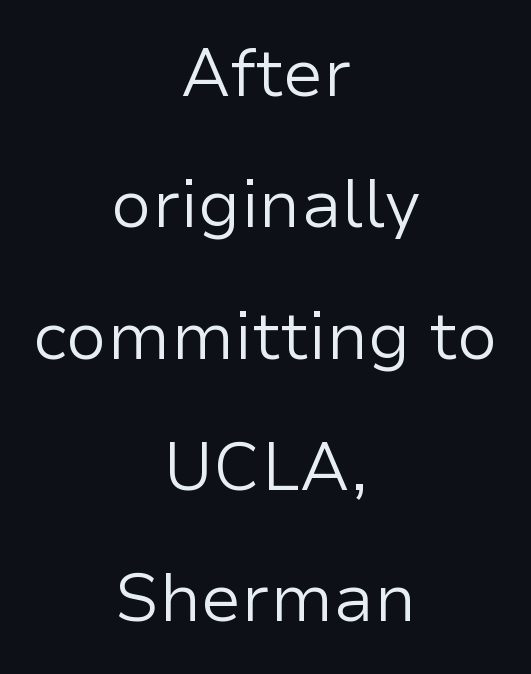
Q: Is the text bold? A: No.
Q: Is the text italic (slanted)? A: No, it is upright.
Q: Is the typeface a serif or a sans-serif typeface? A: Sans-serif.
Q: Is the text underlined? A: No.
Q: How is the paragraph aligned? A: Centered.
Q: Is the spacing between letters normal or unusually wide? A: Normal.
Q: Is the spacing between lines tight, normal or loose? A: Loose.
Q: Width (condensed, normal, or wide)? A: Normal.
Q: Stroke contrast? A: Low.
Q: x-height? A: Medium.
Q: Monospaced? A: No.
